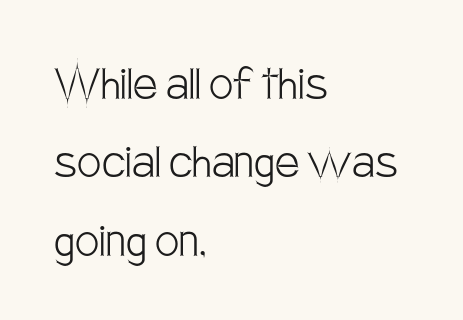
Q: Is the text bold? A: No.
Q: Is the text italic (slanted)? A: No, it is upright.
Q: Is the typeface a serif or a sans-serif typeface? A: Sans-serif.
Q: Is the text underlined? A: No.
Q: How is the paragraph aligned? A: Left-aligned.
Q: Is the spacing between letters normal or unusually wide? A: Normal.
Q: Is the spacing between lines tight, normal or loose? A: Normal.
Q: Width (condensed, normal, or wide)? A: Condensed.
Q: Stroke contrast? A: Low.
Q: x-height? A: Large.
Q: Monospaced? A: No.
